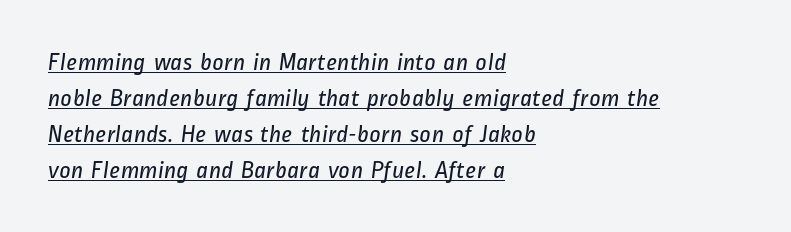
{"bold": "no", "underline": "yes", "align": "left", "line_spacing": "normal", "line_spacing_ratio": 1.44, "letter_spacing": "normal", "letter_spacing_em": 0.0, "glyph_px": 25}
